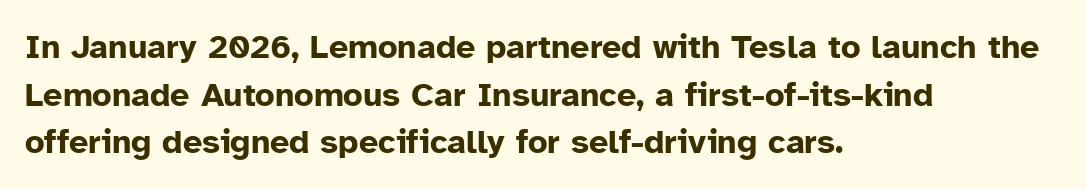
{"serif": "no", "italic": "no", "bold": "yes", "weight": "bold", "width": "normal", "stroke_contrast": "low", "x_height": "medium", "monospaced": "no", "underline": "no", "align": "left", "line_spacing": "normal", "line_spacing_ratio": 1.4, "letter_spacing": "normal", "letter_spacing_em": 0.0, "glyph_px": 34}
